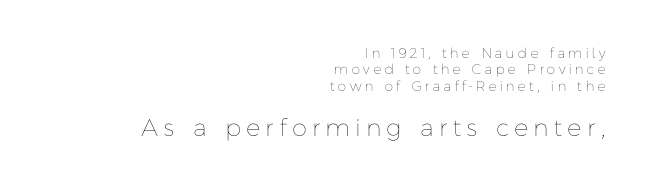
{"italic": "no", "bold": "no", "underline": "no", "align": "right", "line_spacing_ratio": 1.17, "letter_spacing": "wide", "letter_spacing_em": 0.27, "larger_block": "second", "size_ratio": 1.71, "glyph_px": 24}
